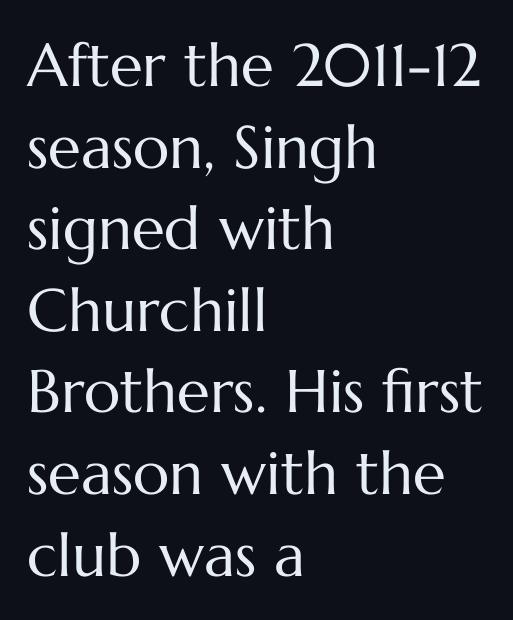
The image shows 60 px regular-weight type, upright; set left-aligned, normal line spacing (1.36x), normal letter spacing, not underlined; medium stroke contrast and a medium x-height.
